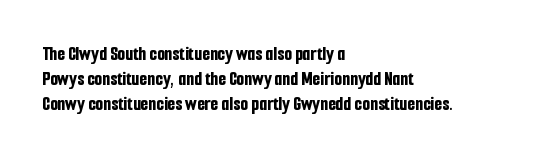
The baseline area is clear. Ordinary non-slanted type is in use. Look at the tracking — it's just the regular setting, nothing added. These lines carry a lot of weight — the face is fully bold.
